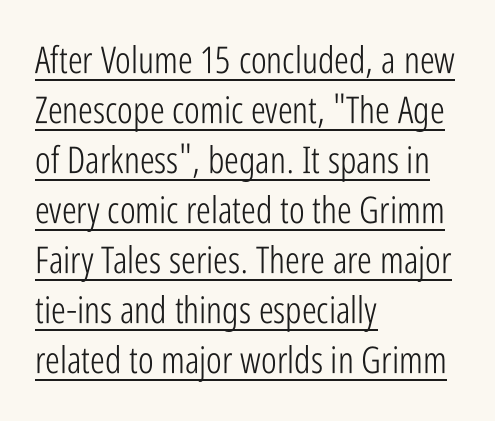
{"serif": "no", "italic": "no", "bold": "no", "weight": "light", "width": "condensed", "stroke_contrast": "low", "x_height": "medium", "monospaced": "no", "underline": "yes", "align": "left", "line_spacing": "normal", "line_spacing_ratio": 1.35, "letter_spacing": "normal", "letter_spacing_em": 0.0, "glyph_px": 37}
